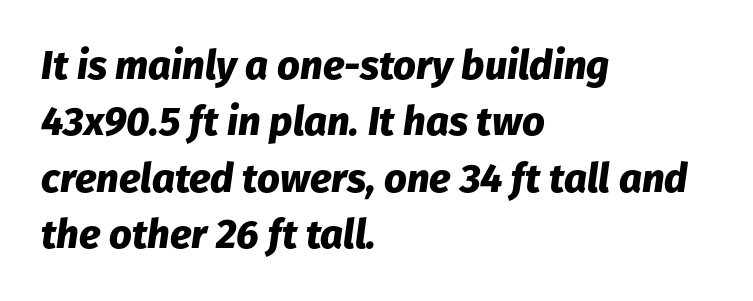
{"italic": "yes", "lean": "right", "slant_degrees": 8, "bold": "yes", "weight": "heavy", "width": "normal", "stroke_contrast": "low", "x_height": "medium", "monospaced": "no", "underline": "no", "align": "left", "line_spacing": "normal", "line_spacing_ratio": 1.41, "letter_spacing": "normal", "letter_spacing_em": 0.0, "glyph_px": 40}
